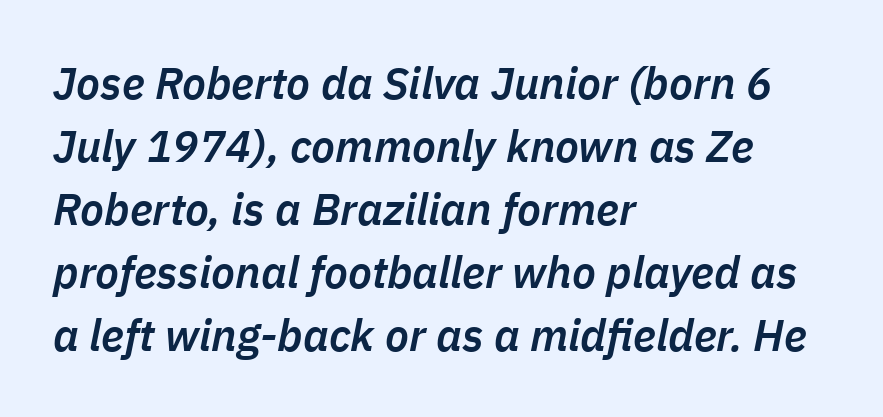
The image shows 44 px semibold type, italic (leaning right); set left-aligned, normal line spacing (1.43x), normal letter spacing, not underlined; low stroke contrast and a medium x-height.
